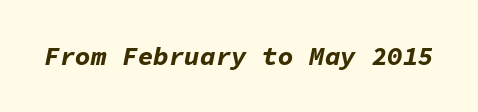
Q: Is the text bold? A: Yes.
Q: Is the text italic (slanted)? A: Yes, it leans right by about 11 degrees.
Q: Is the text underlined? A: No.
Q: Is the spacing between letters normal or unusually wide? A: Normal.
